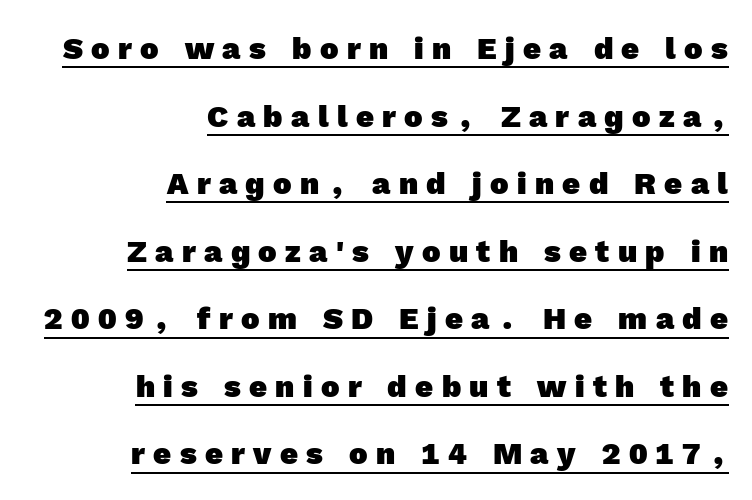
The image shows 31 px heavy sans-serif type; set right-aligned, loose line spacing (2.18x), unusually wide letter spacing (+0.27 em), underlined; a medium x-height.
